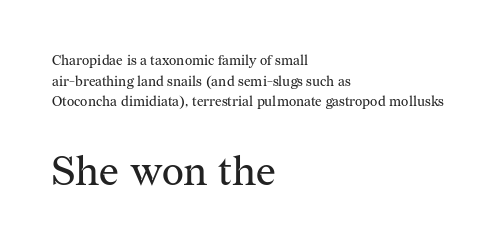
Q: Is the text bold? A: No.
Q: Is the text italic (slanted)? A: No, it is upright.
Q: Is the typeface a serif or a sans-serif typeface? A: Serif.
Q: Is the text underlined? A: No.
Q: How is the paragraph aligned? A: Left-aligned.
Q: Is the spacing between letters normal or unusually wide? A: Normal.
Q: Is the spacing between lines tight, normal or loose? A: Normal.
Q: Which block of text is set in a larger size, the first (top) or the second (bottom)? A: The second (bottom) one.
Q: Width (condensed, normal, or wide)? A: Normal.
Q: Stroke contrast? A: Medium.
Q: x-height? A: Medium.
Q: Monospaced? A: No.
